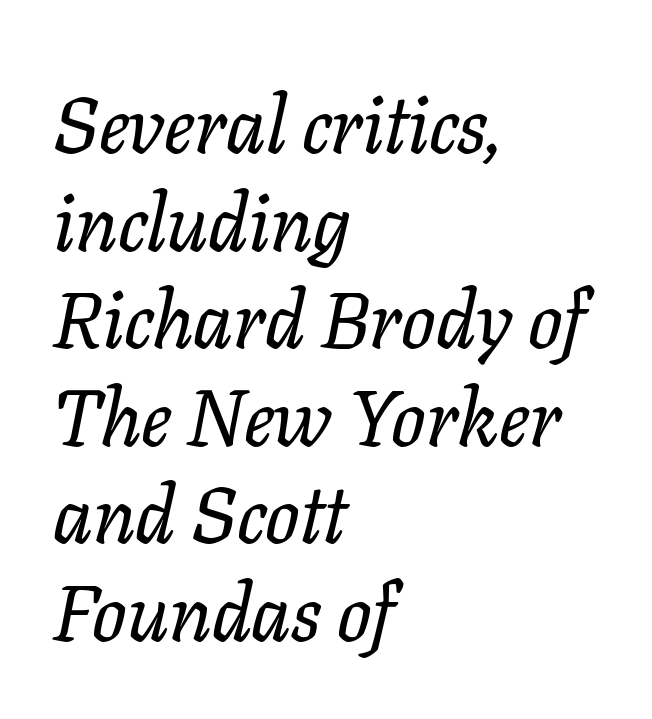
The image shows 80 px serif type, italic (leaning right); set left-aligned, line spacing 1.22x, normal letter spacing, not underlined; low stroke contrast and a medium x-height.
